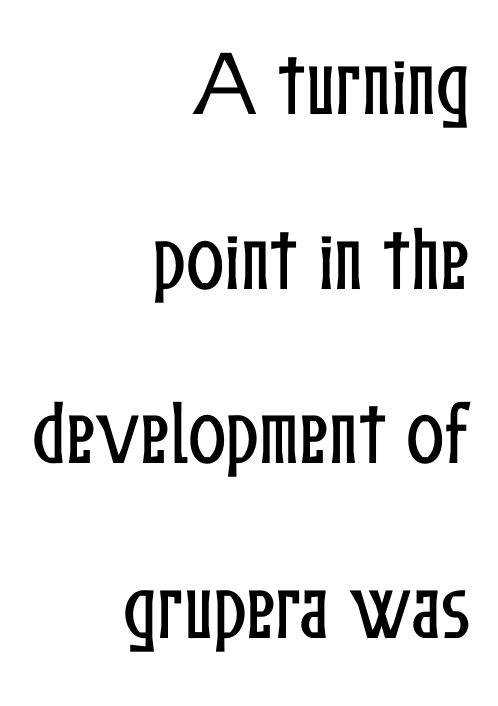
The image shows 71 px condensed type, upright; set right-aligned, loose line spacing (2.46x), normal letter spacing, not underlined; low stroke contrast and a medium x-height.
